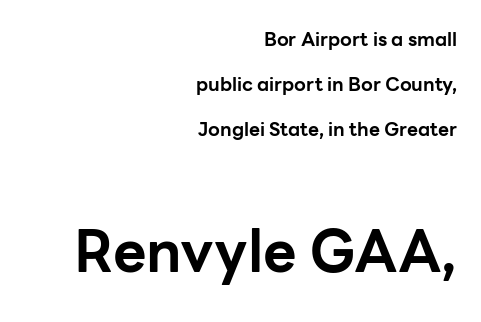
The image shows 58 px bold sans-serif type, upright; set right-aligned, loose line spacing (2.36x), normal letter spacing, not underlined; the second (bottom) block is 3.05x larger; low stroke contrast and a medium x-height.
